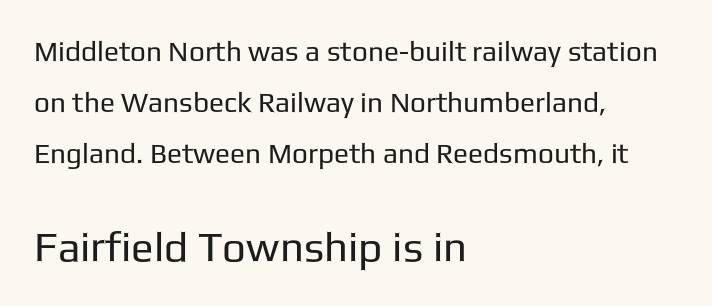
The image shows 42 px regular-weight sans-serif type, upright; set left-aligned, line spacing 1.83x, normal letter spacing, not underlined; the second (bottom) block is 1.5x larger; low stroke contrast and a medium x-height.
